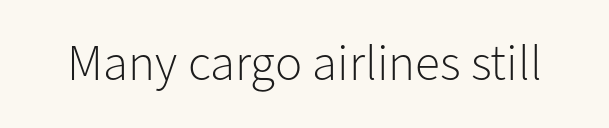
Q: Is the text bold? A: No.
Q: Is the text italic (slanted)? A: No, it is upright.
Q: Is the typeface a serif or a sans-serif typeface? A: Sans-serif.
Q: Is the text underlined? A: No.
Q: Is the spacing between letters normal or unusually wide? A: Normal.
Q: Width (condensed, normal, or wide)? A: Normal.
Q: Stroke contrast? A: Low.
Q: x-height? A: Medium.
Q: Monospaced? A: No.
